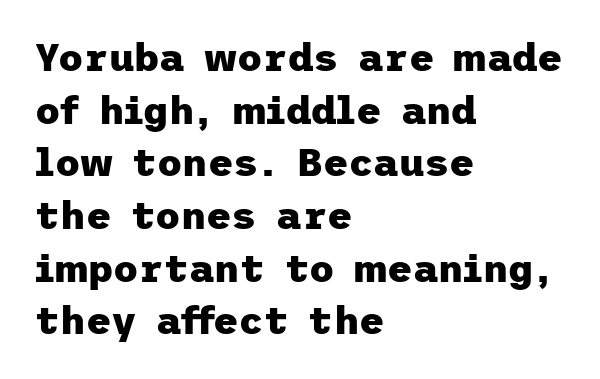
These lines stack with their left ends in a neat column. Grotesque or geometric, the face here clearly has no serifs. Nope, not italic — everything's standing straight. This is heavy type, rendered in bold.
